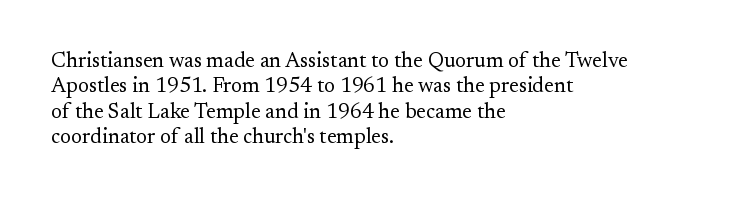
{"italic": "no", "bold": "no", "underline": "no", "align": "left", "line_spacing_ratio": 1.21, "letter_spacing": "normal", "letter_spacing_em": 0.0, "glyph_px": 21}
